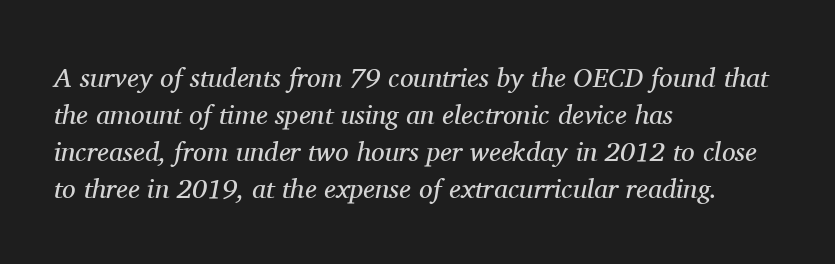
This rendering uses left alignment, leaving the right contour irregular. The type is set solid horizontally, with unmodified tracking. Compared with a typical body face, this is equally light or lighter still. The foot of each line stays bare and open. Looking at the ascenders, they clearly lean.
